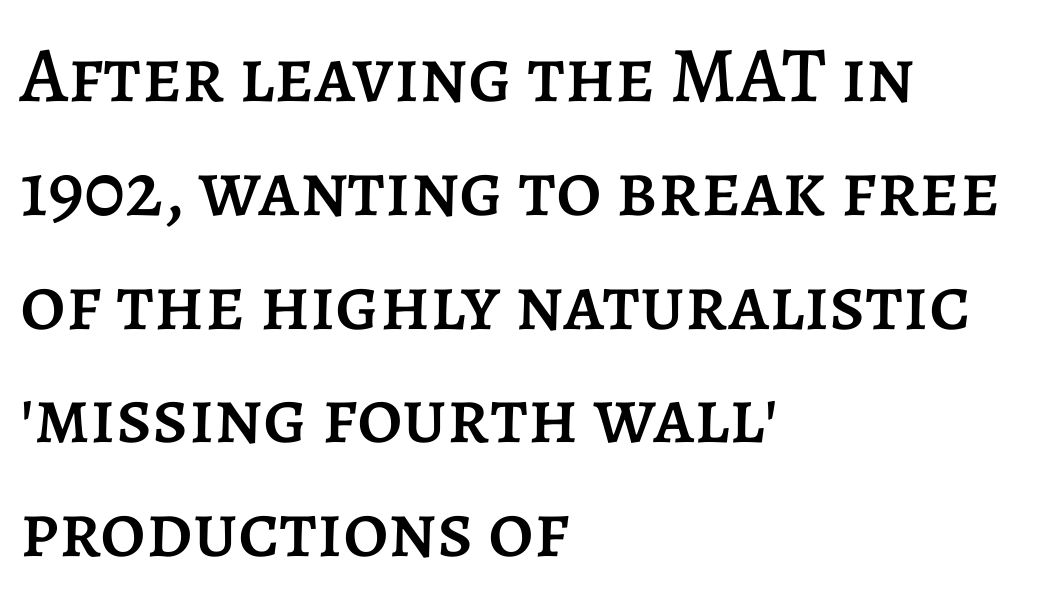
Q: Is the text italic (slanted)? A: No, it is upright.
Q: Is the text underlined? A: No.
Q: How is the paragraph aligned? A: Left-aligned.
Q: Is the spacing between letters normal or unusually wide? A: Normal.
Q: Is the spacing between lines tight, normal or loose? A: Normal.
Q: Width (condensed, normal, or wide)? A: Normal.
Q: Stroke contrast? A: Low.
Q: x-height? A: Large.
Q: Monospaced? A: No.
